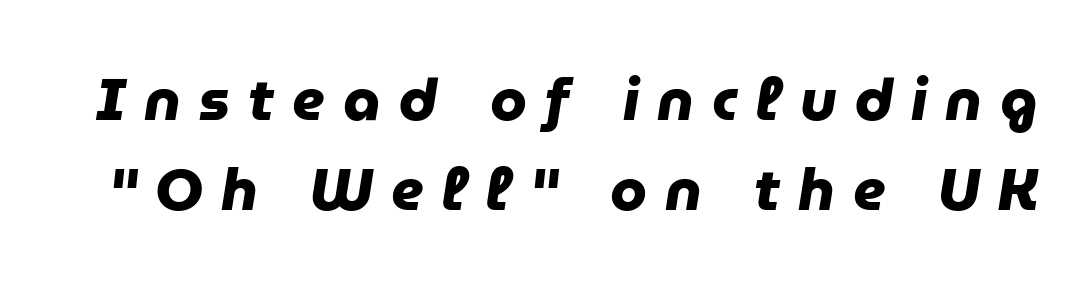
Q: Is the text bold? A: Yes.
Q: Is the typeface a serif or a sans-serif typeface? A: Sans-serif.
Q: Is the text underlined? A: No.
Q: Is the spacing between letters normal or unusually wide? A: Unusually wide.
Q: Is the spacing between lines tight, normal or loose? A: Normal.
Q: Width (condensed, normal, or wide)? A: Normal.
Q: Stroke contrast? A: Low.
Q: x-height? A: Medium.
Q: Monospaced? A: No.
